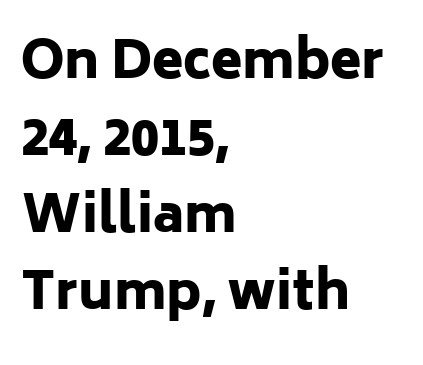
These lines are rendered in a variable-pitch font. Line beginnings align vertically; line endings do not. This is sans-serif lettering, the kind often seen on screens and signage. Italic: no, the glyphs are upright roman.
